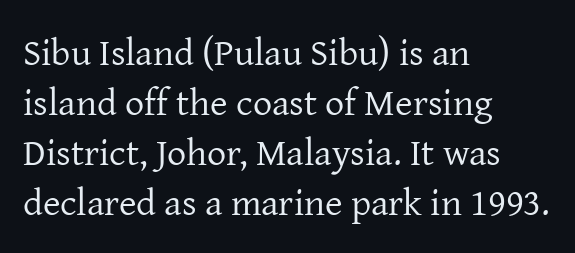
Q: Is the text bold? A: No.
Q: Is the text italic (slanted)? A: No, it is upright.
Q: Is the typeface a serif or a sans-serif typeface? A: Serif.
Q: Is the text underlined? A: No.
Q: How is the paragraph aligned? A: Left-aligned.
Q: Is the spacing between letters normal or unusually wide? A: Normal.
Q: Is the spacing between lines tight, normal or loose? A: Normal.
Q: Width (condensed, normal, or wide)? A: Normal.
Q: Stroke contrast? A: Low.
Q: x-height? A: Medium.
Q: Monospaced? A: No.
